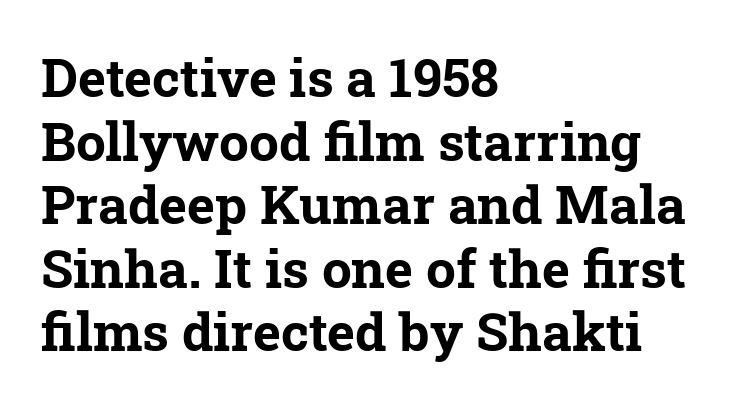
Q: Is the text bold? A: Yes.
Q: Is the typeface a serif or a sans-serif typeface? A: Serif.
Q: Is the text underlined? A: No.
Q: How is the paragraph aligned? A: Left-aligned.
Q: Is the spacing between letters normal or unusually wide? A: Normal.
Q: Width (condensed, normal, or wide)? A: Normal.
Q: Stroke contrast? A: Low.
Q: x-height? A: Medium.
Q: Monospaced? A: No.
